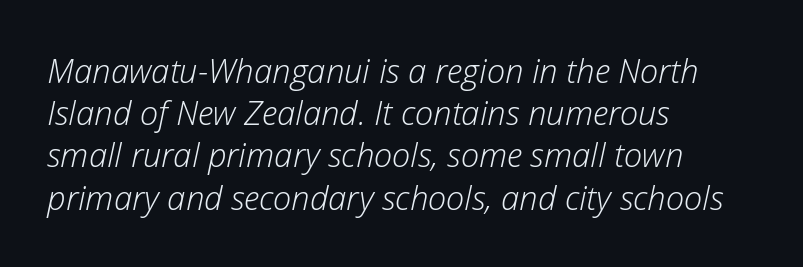
Q: Is the text bold? A: No.
Q: Is the text italic (slanted)? A: Yes, it leans right by about 12 degrees.
Q: Is the text underlined? A: No.
Q: How is the paragraph aligned? A: Left-aligned.
Q: Is the spacing between letters normal or unusually wide? A: Normal.
Q: Is the spacing between lines tight, normal or loose? A: Normal.
Q: Width (condensed, normal, or wide)? A: Normal.
Q: Stroke contrast? A: Low.
Q: x-height? A: Medium.
Q: Monospaced? A: No.
